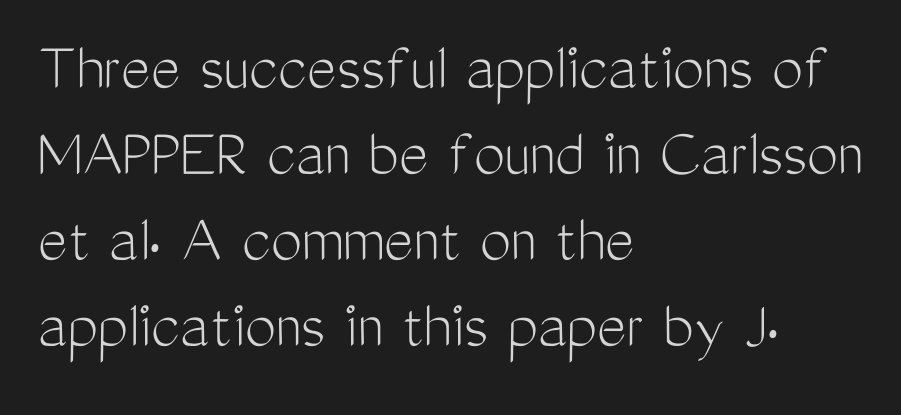
Q: Is the text bold? A: No.
Q: Is the text italic (slanted)? A: No, it is upright.
Q: Is the typeface a serif or a sans-serif typeface? A: Sans-serif.
Q: Is the text underlined? A: No.
Q: How is the paragraph aligned? A: Left-aligned.
Q: Is the spacing between letters normal or unusually wide? A: Normal.
Q: Width (condensed, normal, or wide)? A: Condensed.
Q: Stroke contrast? A: Medium.
Q: x-height? A: Medium.
Q: Monospaced? A: No.
